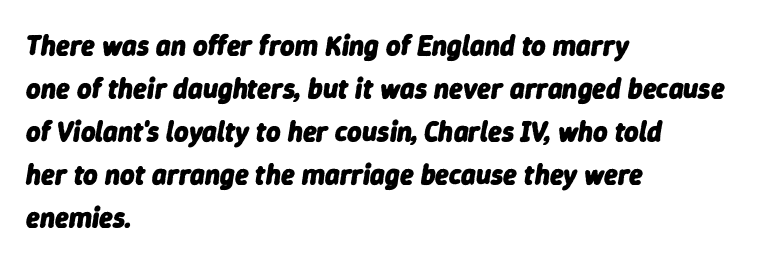
{"italic": "yes", "lean": "right", "slant_degrees": 9, "bold": "yes", "weight": "heavy", "width": "normal", "stroke_contrast": "low", "x_height": "medium", "monospaced": "no", "underline": "no", "align": "left", "line_spacing": "normal", "line_spacing_ratio": 1.54, "letter_spacing": "normal", "letter_spacing_em": 0.0, "glyph_px": 28}
